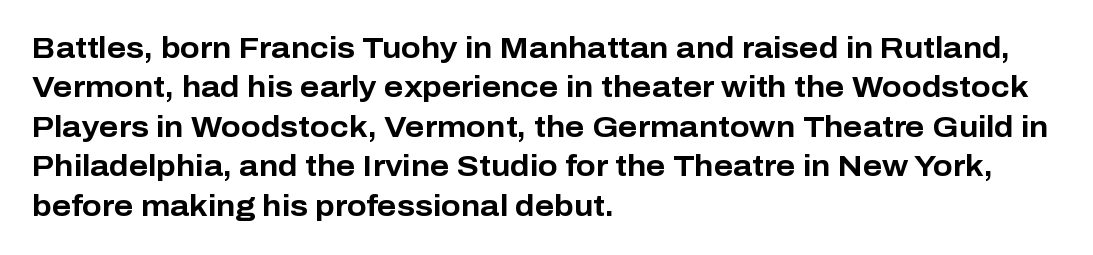
{"serif": "no", "italic": "no", "bold": "yes", "weight": "bold", "width": "normal", "stroke_contrast": "low", "x_height": "medium", "monospaced": "no", "underline": "no", "align": "left", "line_spacing": "normal", "line_spacing_ratio": 1.36, "letter_spacing": "normal", "letter_spacing_em": 0.0, "glyph_px": 29}
